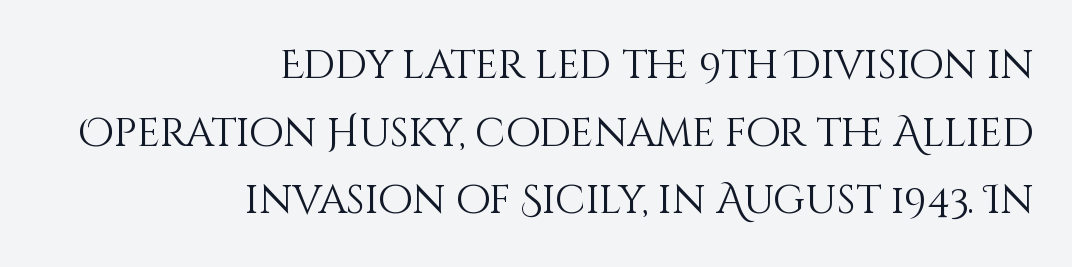
The passage shown is typed in a proportional face where columns would drift. Reading down the block, your eye finds every line finishing at a fixed right position. Glyph-to-glyph distance matches everyday printed text. The cut favours lightness, reaching ordinary text weight at its darkest. The letters stand straight up with perfectly vertical stems. Has an underline been added? It has not.
